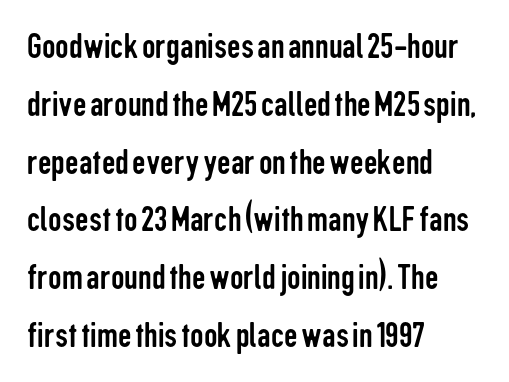
{"serif": "no", "italic": "no", "bold": "no", "weight": "regular", "width": "condensed", "stroke_contrast": "low", "x_height": "medium", "monospaced": "no", "underline": "no", "align": "left", "line_spacing": "normal", "line_spacing_ratio": 1.52, "letter_spacing": "normal", "letter_spacing_em": 0.0, "glyph_px": 38}
